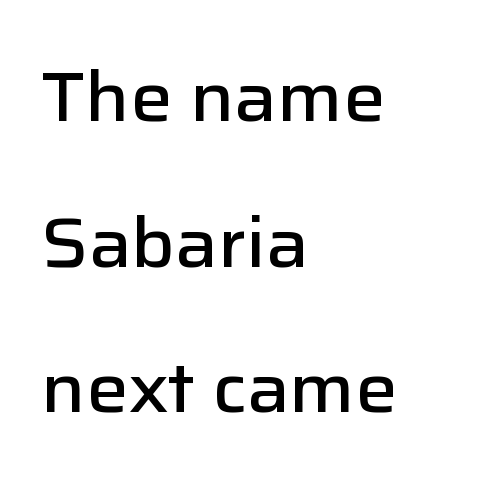
{"serif": "no", "italic": "no", "bold": "semi", "weight": "semibold", "width": "normal", "stroke_contrast": "low", "x_height": "medium", "monospaced": "no", "underline": "no", "align": "left", "line_spacing": "loose", "line_spacing_ratio": 2.08, "letter_spacing": "normal", "letter_spacing_em": 0.0, "glyph_px": 70}
